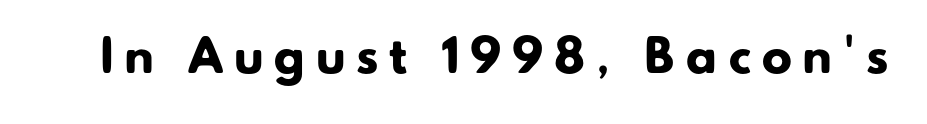
{"serif": "no", "bold": "yes", "weight": "heavy", "width": "normal", "stroke_contrast": "low", "x_height": "small", "monospaced": "no", "underline": "no", "letter_spacing": "wide", "letter_spacing_em": 0.24, "glyph_px": 45}
